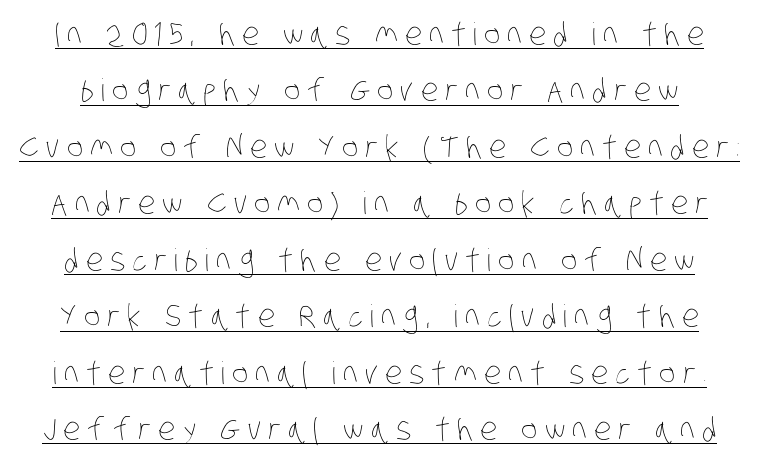
The image shows 31 px thin, condensed type; set line spacing 1.82x, unusually wide letter spacing (+0.23 em), underlined; low stroke contrast and a large x-height.
